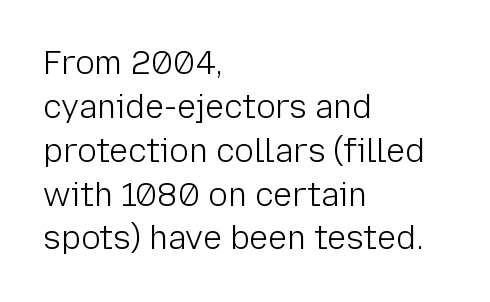
{"serif": "no", "italic": "no", "bold": "no", "weight": "light", "width": "normal", "stroke_contrast": "low", "x_height": "medium", "monospaced": "no", "underline": "no", "align": "left", "line_spacing": "normal", "line_spacing_ratio": 1.37, "letter_spacing": "normal", "letter_spacing_em": 0.0, "glyph_px": 32}
